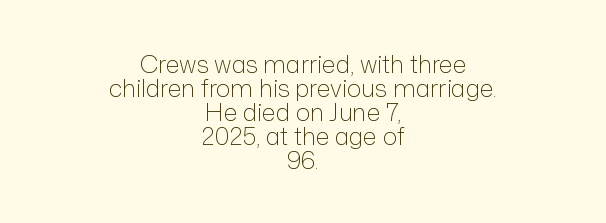
Ordinary non-slanted type is in use. This sample is center-justified, so both line endings float freely. Look at the tracking — it's just the regular setting, nothing added. The lines are packed closely together with very little leading. Bare-footed words on every line.
